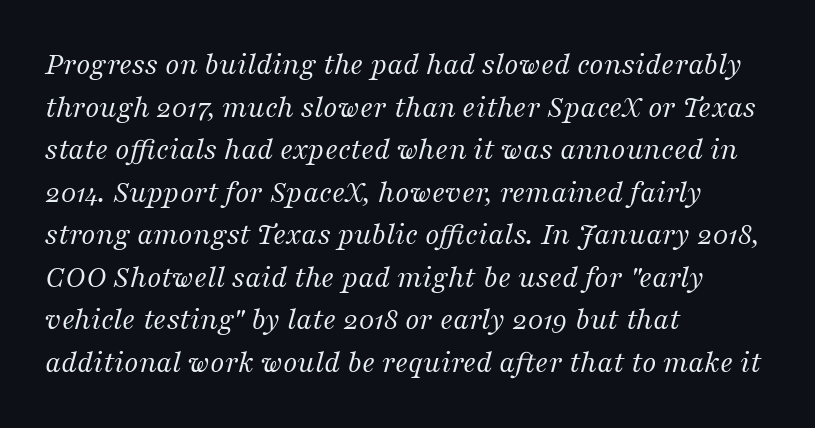
The image shows 32 px regular-weight serif type, italic (leaning right); set left-aligned, normal line spacing (1.33x), normal letter spacing, not underlined; medium stroke contrast and a medium x-height.
